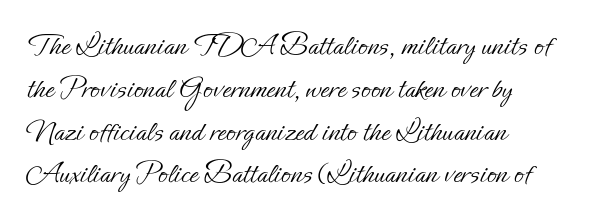
A typesetter would call this leading conventional body-copy spacing. Quick note: underline off. Tracking here is standard; glyphs follow each other at the usual distance.
